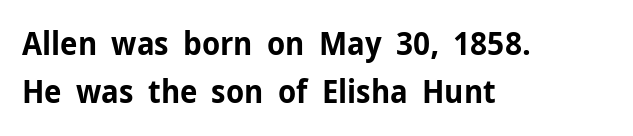
Q: Is the text bold? A: Yes.
Q: Is the text italic (slanted)? A: No, it is upright.
Q: Is the typeface a serif or a sans-serif typeface? A: Sans-serif.
Q: Is the text underlined? A: No.
Q: How is the paragraph aligned? A: Left-aligned.
Q: Is the spacing between letters normal or unusually wide? A: Normal.
Q: Is the spacing between lines tight, normal or loose? A: Normal.
Q: Width (condensed, normal, or wide)? A: Normal.
Q: Stroke contrast? A: Low.
Q: x-height? A: Medium.
Q: Monospaced? A: No.
